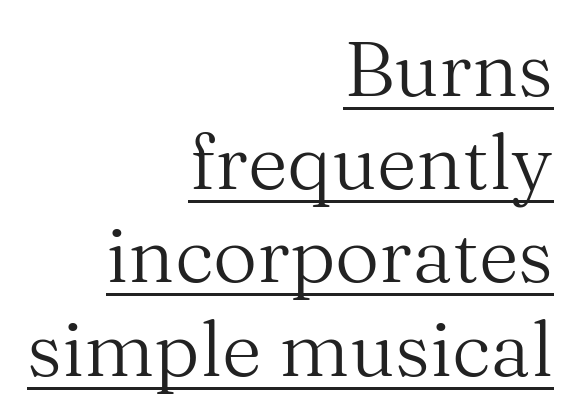
Beneath each row of characters lies a ruled line. Inter-character spacing is left at the font's built-in metrics. The letters advance in unequal steps, a hallmark of proportional type. Does the lettering tilt? It doesn't — this is upright. Serifs: yes, visible at the terminals of the letterforms.
